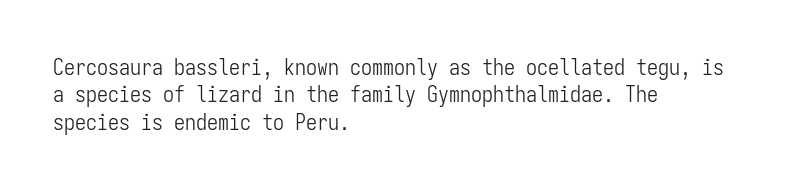
{"italic": "no", "bold": "no", "underline": "no", "align": "left", "line_spacing_ratio": 1.24, "letter_spacing": "normal", "letter_spacing_em": 0.0, "glyph_px": 22}
